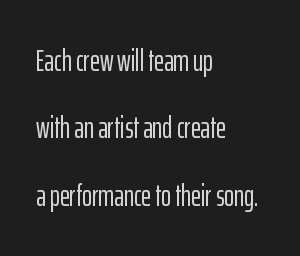
{"serif": "no", "italic": "no", "width": "condensed", "stroke_contrast": "low", "x_height": "medium", "monospaced": "no", "underline": "no", "align": "left", "line_spacing": "loose", "line_spacing_ratio": 2.25, "letter_spacing": "normal", "letter_spacing_em": 0.0, "glyph_px": 30}
